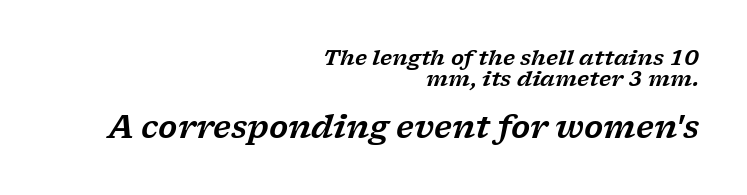
{"serif": "yes", "italic": "yes", "lean": "right", "slant_degrees": 17, "width": "wide", "stroke_contrast": "low", "x_height": "medium", "monospaced": "no", "underline": "no", "align": "right", "line_spacing": "tight", "line_spacing_ratio": 0.99, "letter_spacing": "normal", "letter_spacing_em": 0.0, "larger_block": "second", "size_ratio": 1.48, "glyph_px": 31}
